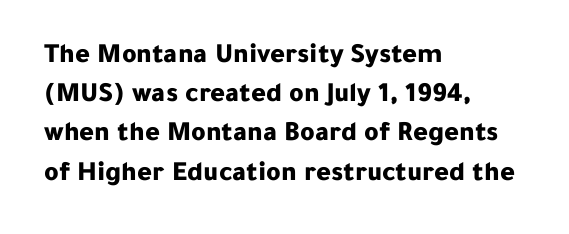
The image shows 28 px bold sans-serif type, upright; set left-aligned, normal line spacing (1.4x), normal letter spacing, not underlined; low stroke contrast and a medium x-height.
